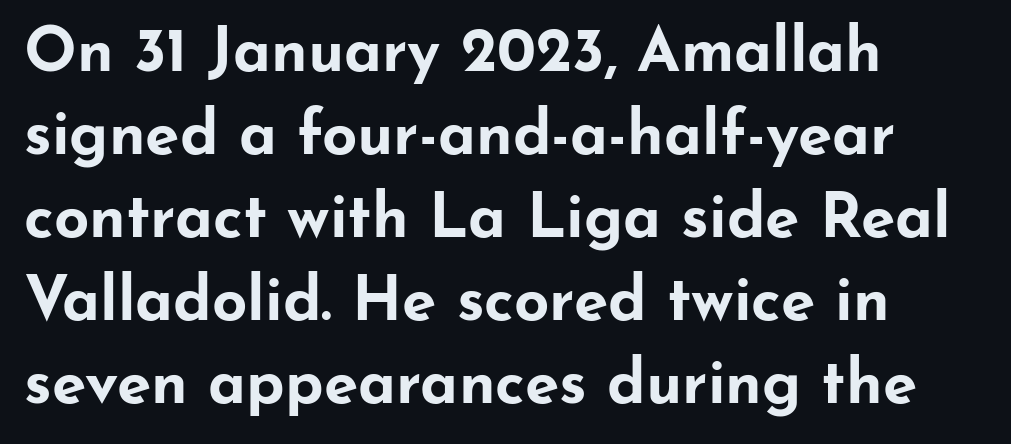
Q: Is the text bold? A: Yes.
Q: Is the text italic (slanted)? A: No, it is upright.
Q: Is the typeface a serif or a sans-serif typeface? A: Sans-serif.
Q: Is the text underlined? A: No.
Q: How is the paragraph aligned? A: Left-aligned.
Q: Is the spacing between letters normal or unusually wide? A: Normal.
Q: Is the spacing between lines tight, normal or loose? A: Normal.
Q: Width (condensed, normal, or wide)? A: Wide.
Q: Stroke contrast? A: Low.
Q: x-height? A: Small.
Q: Monospaced? A: No.
